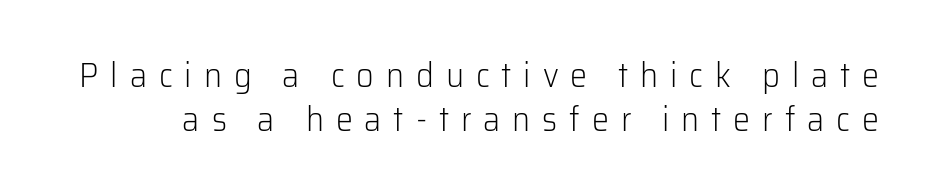
A quiet, ordinary-to-light weight characterises the typeface. Upright lettering throughout. Typographically, this falls in the sans-serif category. Does extra space separate the letters? Yes, quite a lot of it. Leading matches the norm, producing a regular column.
